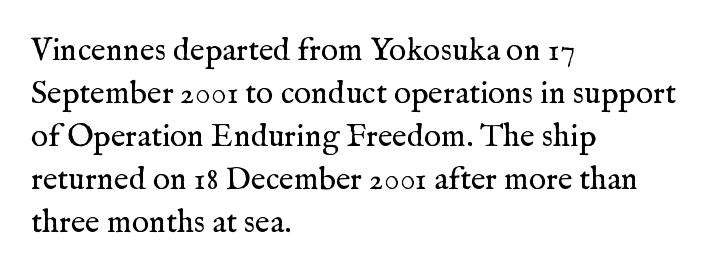
Q: Is the text bold? A: No.
Q: Is the text italic (slanted)? A: No, it is upright.
Q: Is the typeface a serif or a sans-serif typeface? A: Serif.
Q: Is the text underlined? A: No.
Q: How is the paragraph aligned? A: Left-aligned.
Q: Is the spacing between letters normal or unusually wide? A: Normal.
Q: Is the spacing between lines tight, normal or loose? A: Normal.
Q: Width (condensed, normal, or wide)? A: Normal.
Q: Stroke contrast? A: Medium.
Q: x-height? A: Medium.
Q: Monospaced? A: No.
